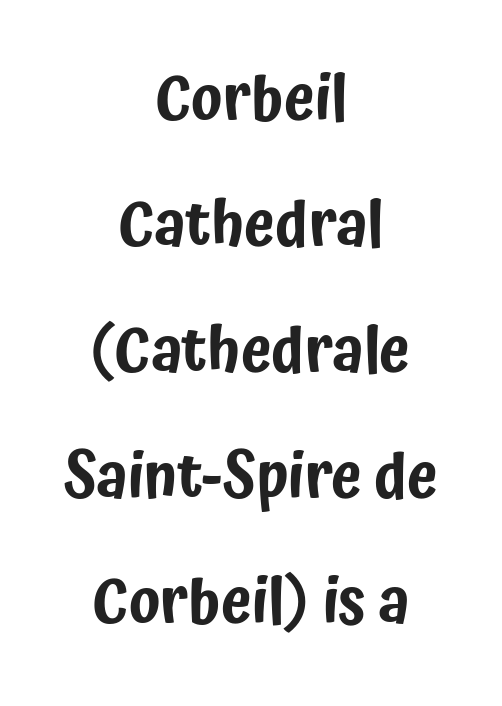
{"serif": "no", "italic": "no", "width": "condensed", "stroke_contrast": "low", "x_height": "medium", "monospaced": "no", "underline": "no", "align": "center", "line_spacing": "loose", "line_spacing_ratio": 2.03, "letter_spacing": "normal", "letter_spacing_em": 0.0, "glyph_px": 62}
